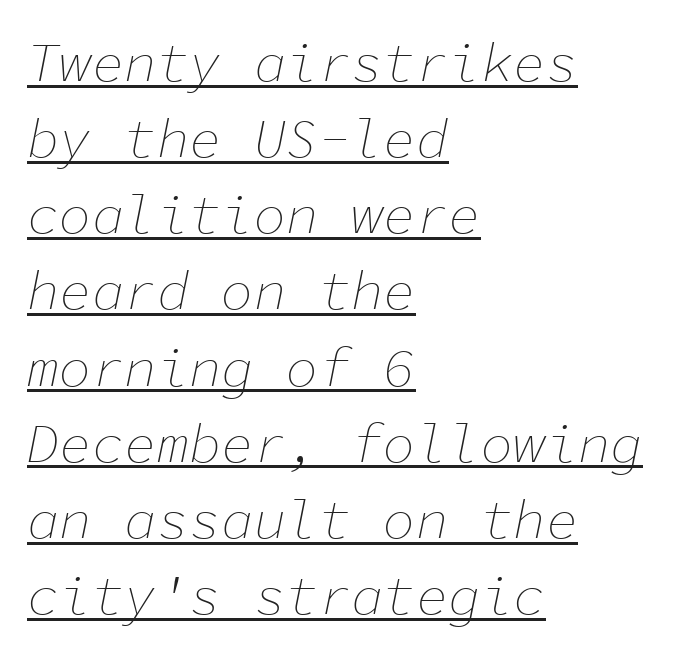
The face used here is monospaced, like something from a code editor. Notice how descenders clear the ascenders below comfortably — that's standard leading. Tracking here is standard; glyphs follow each other at the usual distance. Check the space under the baseline: a stroke is drawn there.
